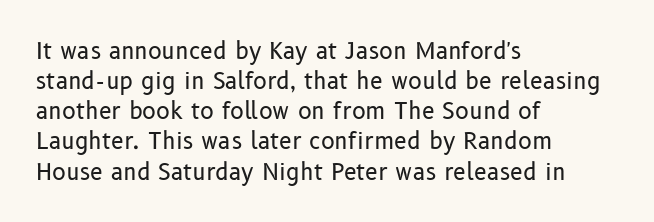
Teacher's note: observe the even left margin — that is flush-left alignment. Does extra space separate the letters? No, they use regular spacing. In terms of posture, this sample is upright. The glyphs are unaccompanied by any horizontal stroke below them. The lines sit at an ordinary, default distance from one another.
